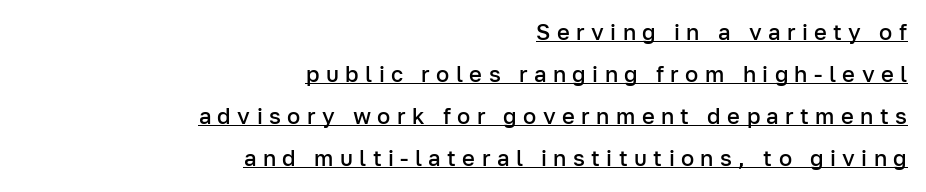
Q: Is the text bold? A: Semi-bold.
Q: Is the text italic (slanted)? A: No, it is upright.
Q: Is the text underlined? A: Yes.
Q: How is the paragraph aligned? A: Right-aligned.
Q: Is the spacing between letters normal or unusually wide? A: Unusually wide.
Q: Is the spacing between lines tight, normal or loose? A: Loose.
